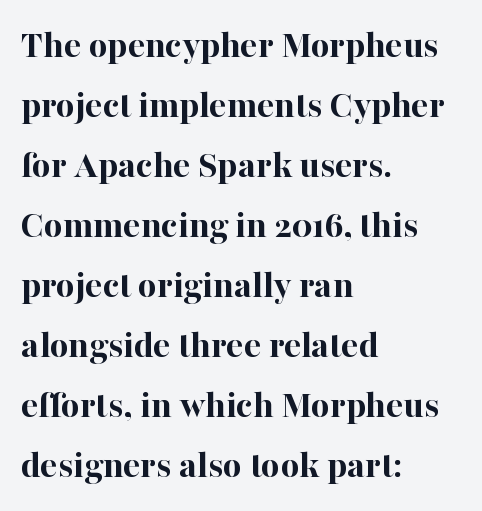
Q: Is the text bold? A: Yes.
Q: Is the text italic (slanted)? A: No, it is upright.
Q: Is the typeface a serif or a sans-serif typeface? A: Serif.
Q: Is the text underlined? A: No.
Q: How is the paragraph aligned? A: Left-aligned.
Q: Is the spacing between letters normal or unusually wide? A: Normal.
Q: Is the spacing between lines tight, normal or loose? A: Normal.
Q: Width (condensed, normal, or wide)? A: Normal.
Q: Stroke contrast? A: High.
Q: x-height? A: Medium.
Q: Monospaced? A: No.
